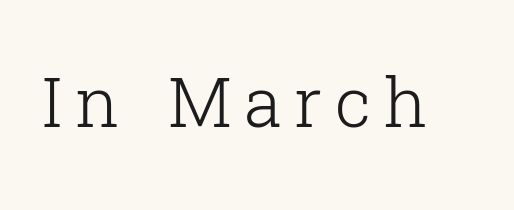
Q: Is the text bold? A: No.
Q: Is the text italic (slanted)? A: No, it is upright.
Q: Is the typeface a serif or a sans-serif typeface? A: Serif.
Q: Is the text underlined? A: No.
Q: Width (condensed, normal, or wide)? A: Normal.
Q: Stroke contrast? A: Low.
Q: x-height? A: Medium.
Q: Monospaced? A: No.
